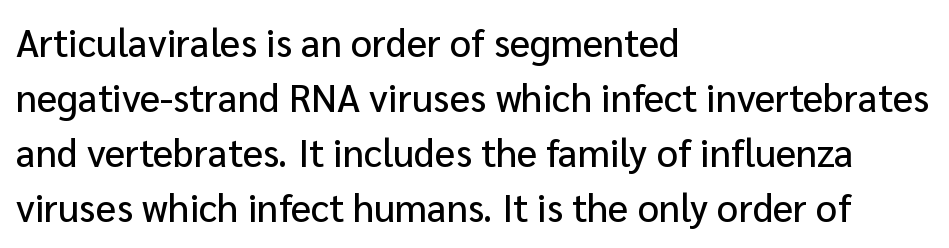
{"serif": "no", "italic": "no", "width": "normal", "stroke_contrast": "low", "x_height": "medium", "monospaced": "no", "underline": "no", "align": "left", "line_spacing": "normal", "line_spacing_ratio": 1.45, "letter_spacing": "normal", "letter_spacing_em": 0.0, "glyph_px": 38}
